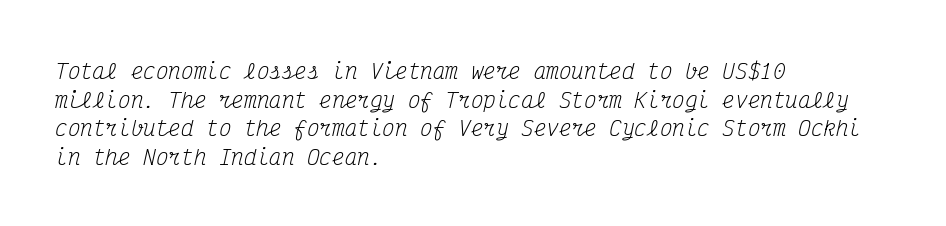
Q: Is the text bold? A: No.
Q: Is the text italic (slanted)? A: Yes, it leans right by about 12 degrees.
Q: Is the text underlined? A: No.
Q: How is the paragraph aligned? A: Left-aligned.
Q: Is the spacing between letters normal or unusually wide? A: Normal.
Q: Is the spacing between lines tight, normal or loose? A: Normal.
